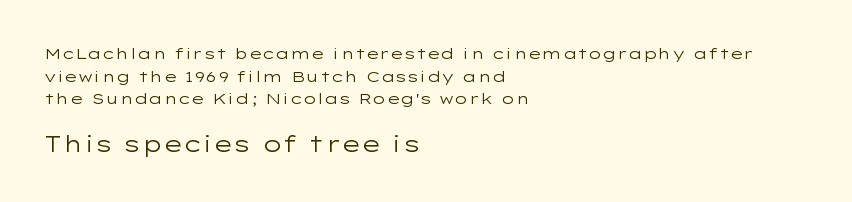
{"italic": "no", "bold": "no", "underline": "no", "align": "left", "line_spacing": "normal", "line_spacing_ratio": 1.51, "letter_spacing": "normal", "letter_spacing_em": 0.0, "larger_block": "second", "size_ratio": 1.47, "glyph_px": 22}
